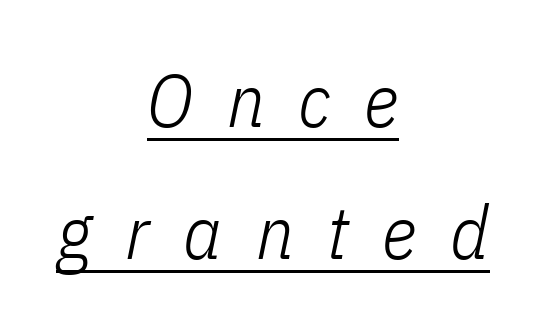
{"italic": "yes", "lean": "right", "slant_degrees": 11, "bold": "no", "weight": "light", "width": "condensed", "stroke_contrast": "low", "x_height": "medium", "monospaced": "no", "underline": "yes", "align": "center", "line_spacing_ratio": 1.76, "letter_spacing": "wide", "letter_spacing_em": 0.45, "glyph_px": 75}
